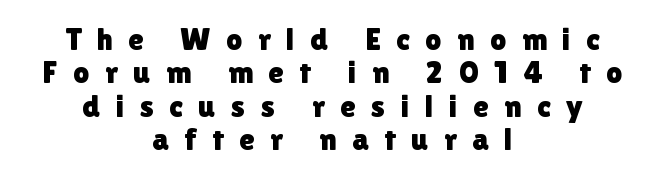
Q: Is the text italic (slanted)? A: No, it is upright.
Q: Is the typeface a serif or a sans-serif typeface? A: Sans-serif.
Q: Is the text underlined? A: No.
Q: How is the paragraph aligned? A: Centered.
Q: Is the spacing between letters normal or unusually wide? A: Unusually wide.
Q: Is the spacing between lines tight, normal or loose? A: Tight.
Q: Width (condensed, normal, or wide)? A: Normal.
Q: x-height? A: Medium.
Q: Monospaced? A: No.
